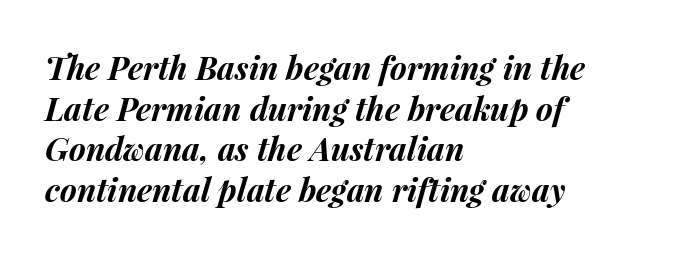
The lines sit at an ordinary, default distance from one another. The font's italic variant was chosen for this text. The words here are not underlined. Caption: multi-line text, flush left, ragged right. A typesetter would call this proportional, since set widths differ per character.
